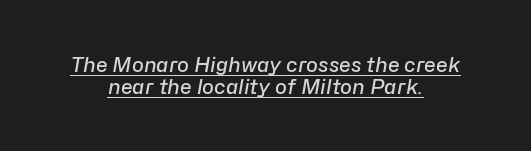
Q: Is the text bold? A: Semi-bold.
Q: Is the text italic (slanted)? A: Yes, it leans right by about 10 degrees.
Q: Is the text underlined? A: Yes.
Q: How is the paragraph aligned? A: Centered.
Q: Is the spacing between letters normal or unusually wide? A: Normal.
Q: Is the spacing between lines tight, normal or loose? A: Tight.
